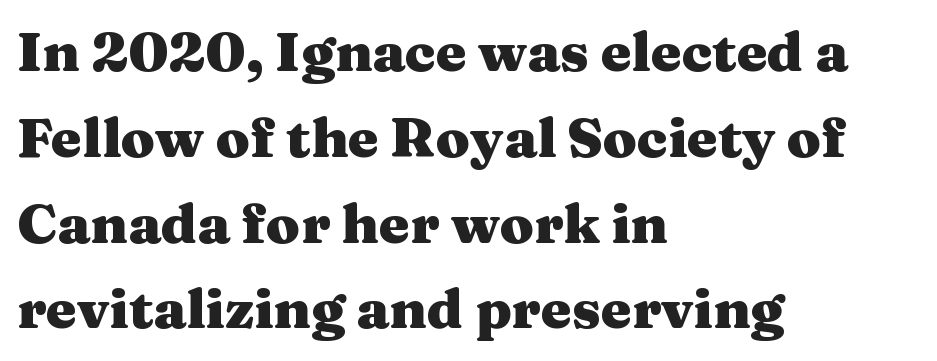
{"serif": "yes", "italic": "no", "bold": "yes", "weight": "heavy", "width": "wide", "stroke_contrast": "medium", "x_height": "medium", "monospaced": "no", "underline": "no", "align": "left", "line_spacing": "normal", "line_spacing_ratio": 1.56, "letter_spacing": "normal", "letter_spacing_em": 0.0, "glyph_px": 55}
